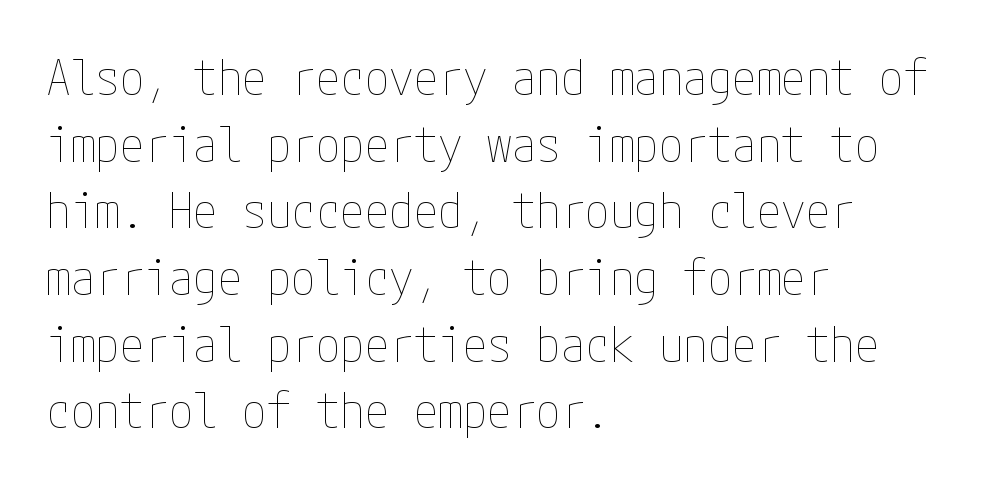
The words here are not underlined. How are the letters spaced? Ordinarily, with no added tracking. Unbolded letterforms with no extra heft. The compositor pushed each line to the left boundary.
